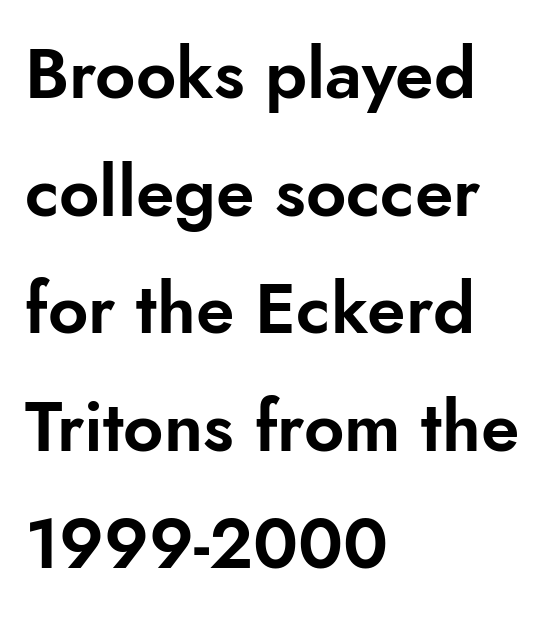
{"serif": "no", "italic": "no", "width": "normal", "stroke_contrast": "low", "x_height": "small", "monospaced": "no", "underline": "no", "align": "left", "line_spacing": "normal", "line_spacing_ratio": 1.68, "letter_spacing": "normal", "letter_spacing_em": 0.0, "glyph_px": 70}
